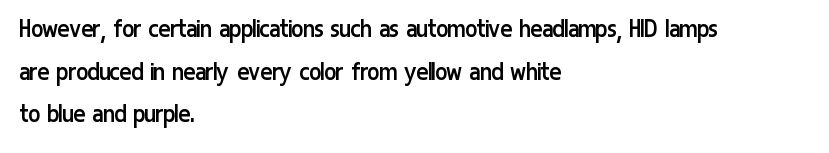
Q: Is the text bold? A: No.
Q: Is the text italic (slanted)? A: No, it is upright.
Q: Is the typeface a serif or a sans-serif typeface? A: Sans-serif.
Q: Is the text underlined? A: No.
Q: How is the paragraph aligned? A: Left-aligned.
Q: Is the spacing between letters normal or unusually wide? A: Normal.
Q: Is the spacing between lines tight, normal or loose? A: Normal.
Q: Width (condensed, normal, or wide)? A: Condensed.
Q: Stroke contrast? A: Low.
Q: x-height? A: Medium.
Q: Monospaced? A: No.
